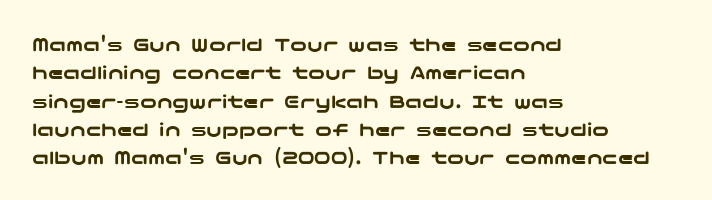
The image shows 21 px text type, upright; set left-aligned, normal line spacing (1.35x), normal letter spacing, not underlined.
